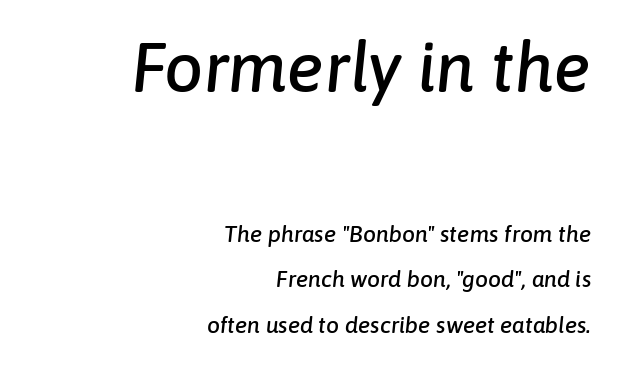
These lines are set flush right with a ragged left edge. Do the characters align in a grid? No, the font is proportional. The leading is generous, giving the passage an open texture. Between one letter and the next there's only the usual sliver of space. Anything drawn beneath the words? Only blank space. In terms of posture, this sample is oblique.
